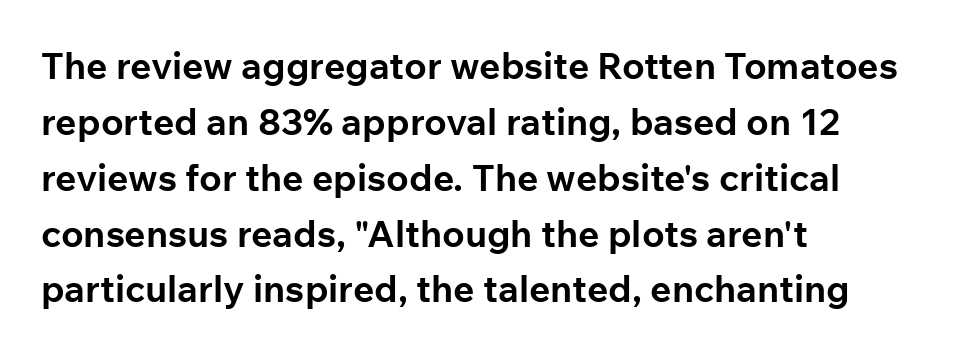
{"serif": "no", "italic": "no", "bold": "yes", "weight": "bold", "width": "normal", "stroke_contrast": "low", "x_height": "medium", "monospaced": "no", "underline": "no", "align": "left", "line_spacing": "normal", "line_spacing_ratio": 1.51, "letter_spacing": "normal", "letter_spacing_em": 0.0, "glyph_px": 37}
